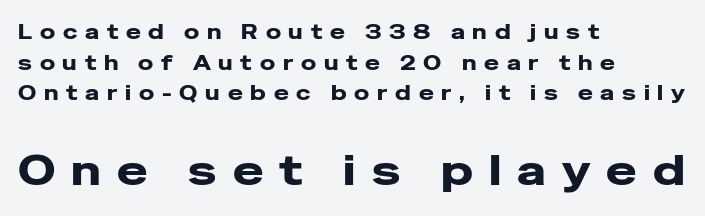
The face used here has the dense, thick strokes of a bold. Here the designer chose a conventional face with non-uniform glyph widths. Quick note: underline off. Casual observation: everything's shoved over to the left. Tracking here is generous; glyphs stand well apart from one another.
